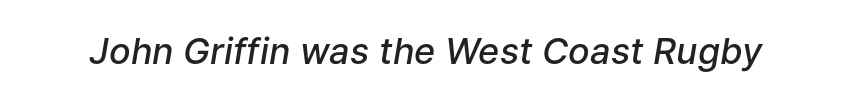
Q: Is the text bold? A: Semi-bold.
Q: Is the text italic (slanted)? A: Yes, it leans right by about 9 degrees.
Q: Is the text underlined? A: No.
Q: Is the spacing between letters normal or unusually wide? A: Normal.
Q: Width (condensed, normal, or wide)? A: Normal.
Q: Stroke contrast? A: Low.
Q: x-height? A: Medium.
Q: Monospaced? A: No.
